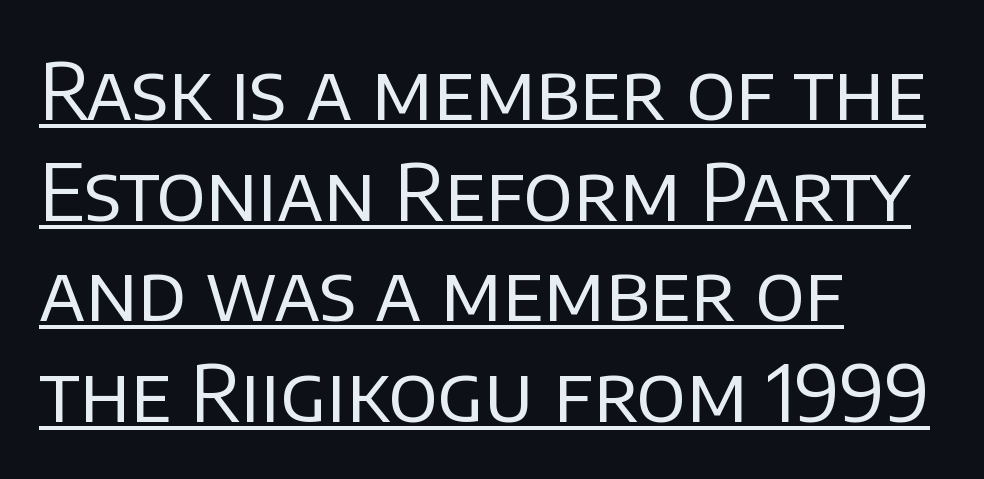
Q: Is the text bold? A: No.
Q: Is the text italic (slanted)? A: No, it is upright.
Q: Is the typeface a serif or a sans-serif typeface? A: Sans-serif.
Q: Is the text underlined? A: Yes.
Q: How is the paragraph aligned? A: Left-aligned.
Q: Is the spacing between letters normal or unusually wide? A: Normal.
Q: Is the spacing between lines tight, normal or loose? A: Normal.
Q: Width (condensed, normal, or wide)? A: Normal.
Q: Stroke contrast? A: Low.
Q: x-height? A: Large.
Q: Monospaced? A: No.
